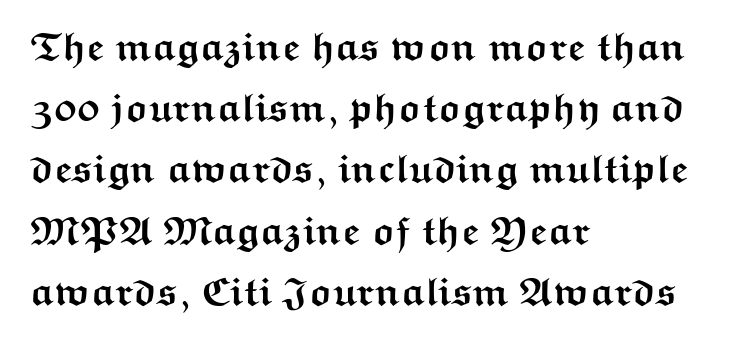
{"serif": "no", "italic": "no", "bold": "yes", "weight": "semibold", "width": "wide", "stroke_contrast": "medium", "x_height": "medium", "monospaced": "no", "underline": "no", "align": "left", "line_spacing": "normal", "line_spacing_ratio": 1.53, "letter_spacing": "normal", "letter_spacing_em": 0.0, "glyph_px": 40}
